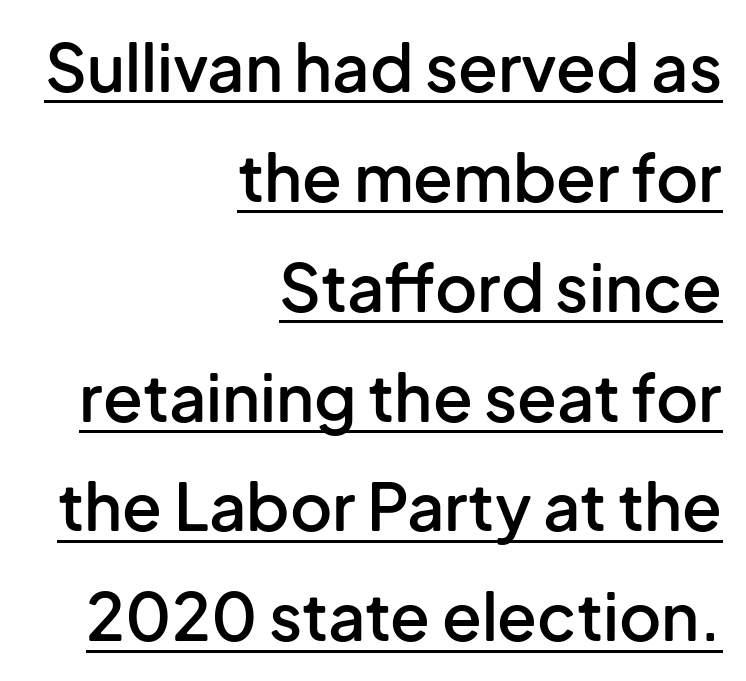
Q: Is the text bold? A: Semi-bold.
Q: Is the text italic (slanted)? A: No, it is upright.
Q: Is the typeface a serif or a sans-serif typeface? A: Sans-serif.
Q: Is the text underlined? A: Yes.
Q: How is the paragraph aligned? A: Right-aligned.
Q: Is the spacing between letters normal or unusually wide? A: Normal.
Q: Is the spacing between lines tight, normal or loose? A: Normal.
Q: Width (condensed, normal, or wide)? A: Normal.
Q: Stroke contrast? A: Low.
Q: x-height? A: Medium.
Q: Monospaced? A: No.
